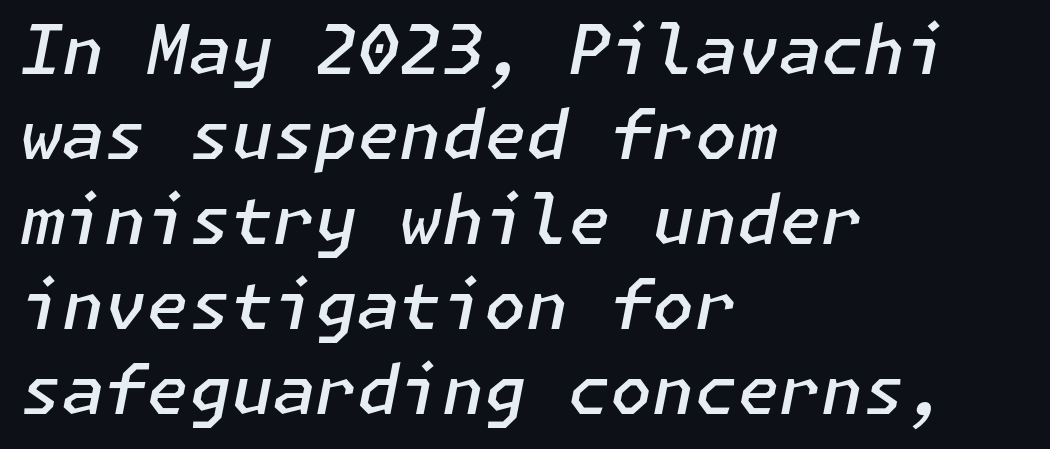
Q: Is the text bold? A: Semi-bold.
Q: Is the text italic (slanted)? A: Yes, it leans right by about 11 degrees.
Q: Is the text underlined? A: No.
Q: How is the paragraph aligned? A: Left-aligned.
Q: Is the spacing between letters normal or unusually wide? A: Normal.
Q: Is the spacing between lines tight, normal or loose? A: Normal.
Q: Width (condensed, normal, or wide)? A: Normal.
Q: Stroke contrast? A: Low.
Q: x-height? A: Medium.
